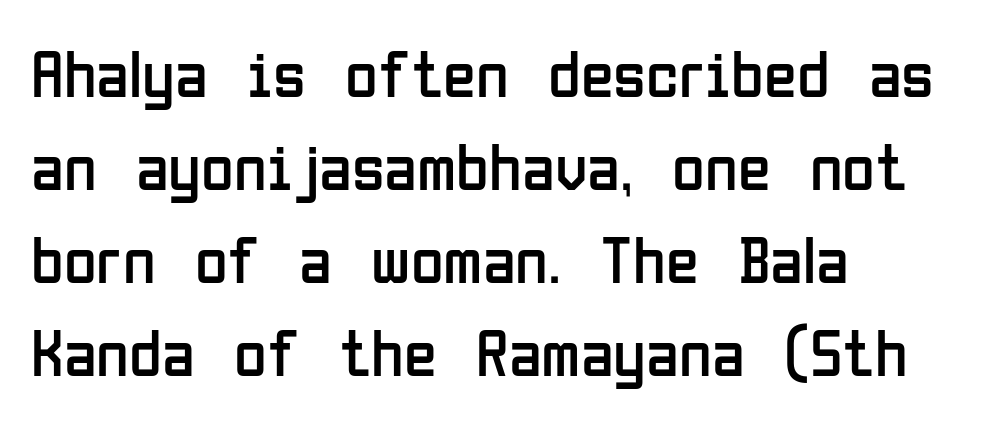
The compositor pushed each line to the left boundary. Leading matches the norm, producing a regular column. Weight: regular or lighter. Tracking here is standard; glyphs follow each other at the usual distance. Varying glyph widths throughout — classic text-font behaviour. Clear beneath every line of the passage.
